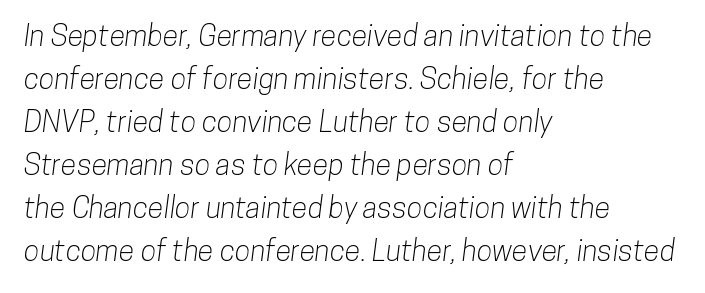
{"serif": "no", "width": "condensed", "stroke_contrast": "low", "x_height": "medium", "monospaced": "no", "underline": "no", "align": "left", "line_spacing": "normal", "line_spacing_ratio": 1.48, "letter_spacing": "normal", "letter_spacing_em": 0.0, "glyph_px": 29}
